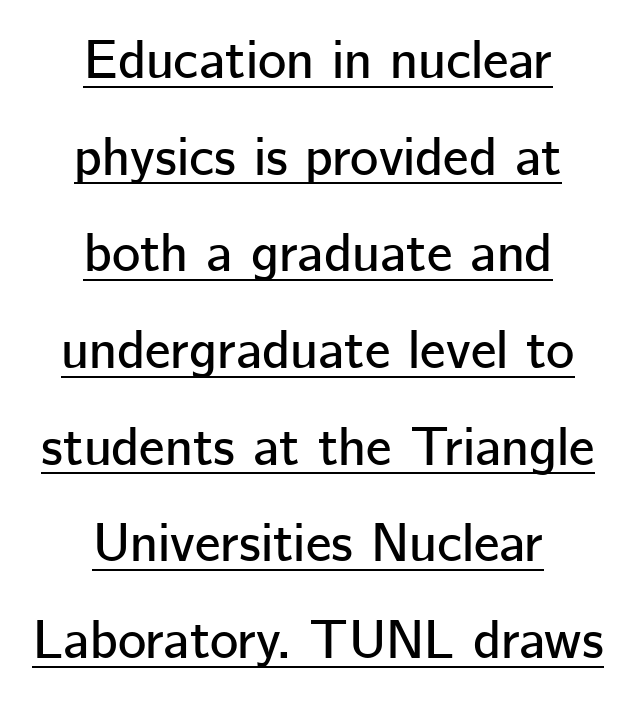
{"serif": "no", "italic": "no", "width": "normal", "stroke_contrast": "low", "x_height": "medium", "monospaced": "no", "underline": "yes", "align": "center", "line_spacing_ratio": 1.79, "letter_spacing": "normal", "letter_spacing_em": 0.0, "glyph_px": 54}
